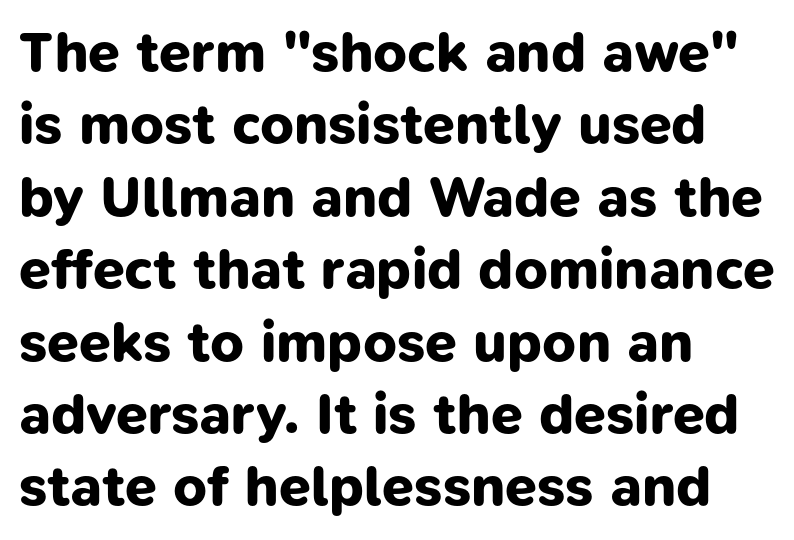
Grotesque or geometric, the face here clearly has no serifs. Each letter keeps its own natural width here, so spacing adapts to shape. Heavy, bold letterforms. The space between consecutive lines is moderate.
